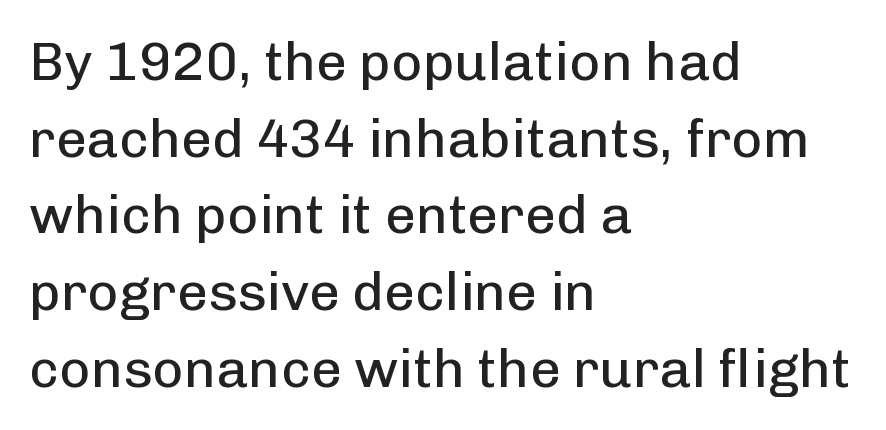
{"serif": "no", "italic": "no", "bold": "no", "weight": "regular", "width": "normal", "stroke_contrast": "low", "x_height": "medium", "monospaced": "no", "underline": "no", "align": "left", "line_spacing": "normal", "line_spacing_ratio": 1.42, "letter_spacing": "normal", "letter_spacing_em": 0.0, "glyph_px": 54}
